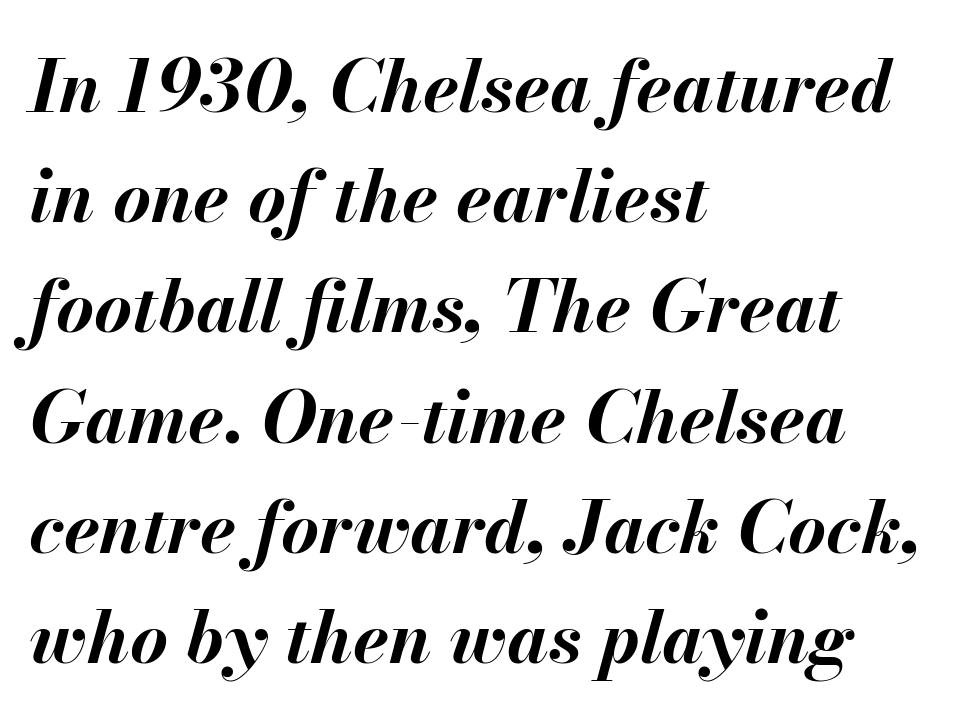
Horizontally, the lines are justified to the leading edge only. Students, this is bold: see how much ink each stroke carries. The passage shown is typed in a proportional face where columns would drift. The typography opts for an oblique posture over an upright one. Quick note: interline space is typical.
